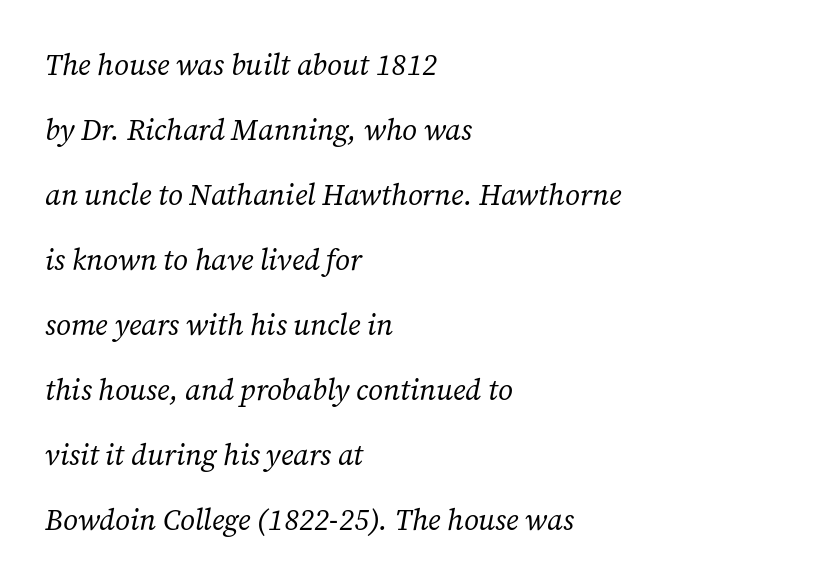
The image shows 29 px regular-weight serif type, italic (leaning right); set left-aligned, loose line spacing (2.24x), normal letter spacing, not underlined; low stroke contrast and a medium x-height.
